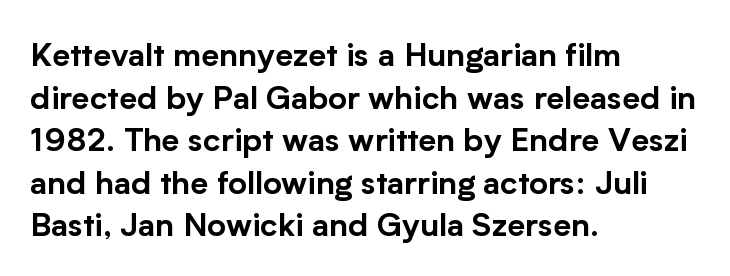
Every character sits straight up, as roman type does. Think of a printed novel: that variable character pitch is what you see here. Decoration check: the copy has no underline. Is there much room between lines? A standard amount, neither cramped nor airy. The characters display no serif detailing; their extremities are plain. Observe the ordinary spacing: letters are neighbours, not strangers.
